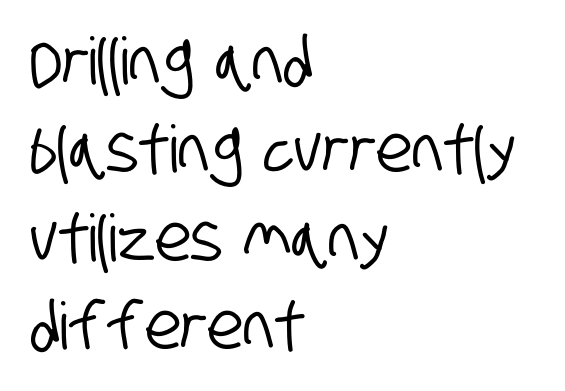
The image shows 65 px condensed sans-serif type; set left-aligned, normal line spacing (1.36x), normal letter spacing, not underlined; low stroke contrast and a large x-height.
